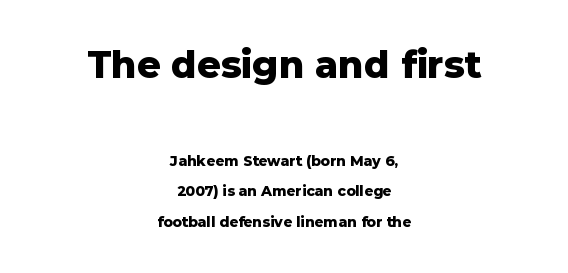
{"serif": "no", "italic": "no", "bold": "yes", "weight": "heavy", "width": "normal", "stroke_contrast": "low", "x_height": "medium", "monospaced": "no", "underline": "no", "align": "center", "line_spacing": "loose", "line_spacing_ratio": 2.17, "letter_spacing": "normal", "letter_spacing_em": 0.0, "larger_block": "first", "size_ratio": 2.64, "glyph_px": 37}
